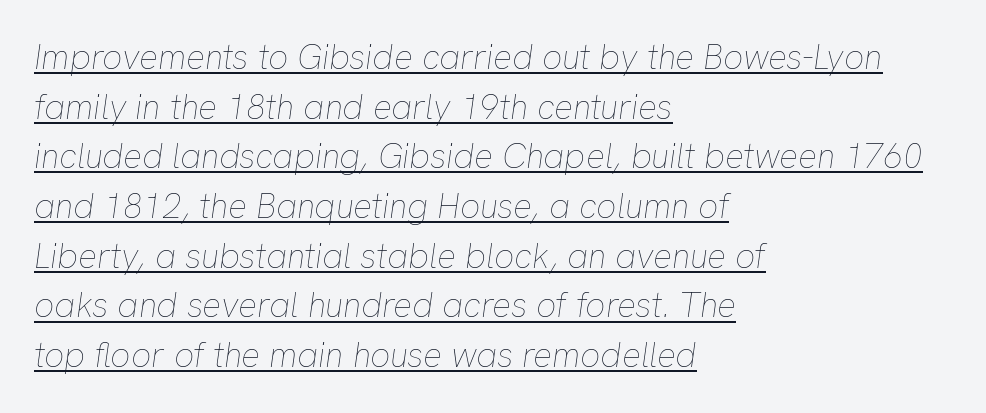
The image shows 35 px thin type, italic (leaning right); set left-aligned, normal line spacing (1.42x), normal letter spacing, underlined; low stroke contrast and a medium x-height.
